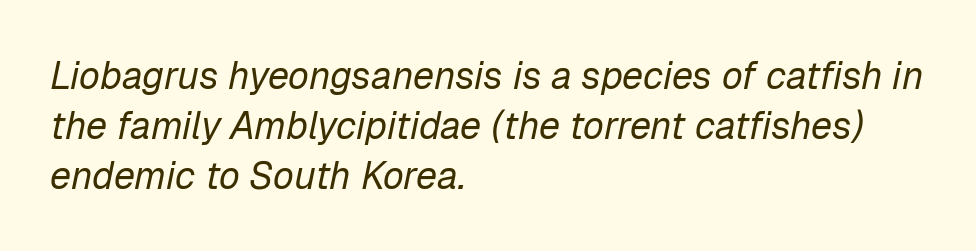
The image shows 38 px regular-weight type, italic (leaning right); set left-aligned, normal line spacing (1.31x), normal letter spacing, not underlined; low stroke contrast and a medium x-height.
